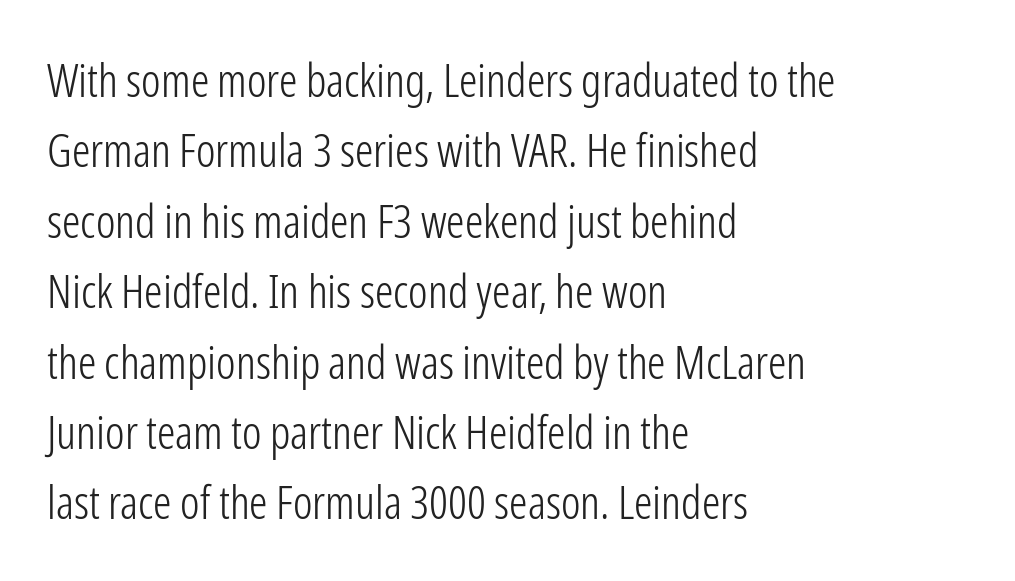
{"serif": "no", "italic": "no", "bold": "no", "weight": "light", "width": "condensed", "stroke_contrast": "low", "x_height": "medium", "monospaced": "no", "underline": "no", "align": "left", "line_spacing": "normal", "line_spacing_ratio": 1.53, "letter_spacing": "normal", "letter_spacing_em": 0.0, "glyph_px": 46}
